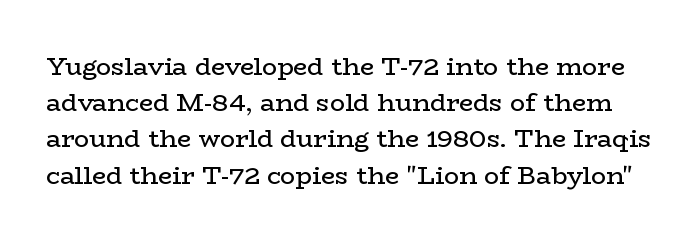
The image shows 25 px text type, upright; set normal line spacing (1.45x), normal letter spacing, not underlined.
